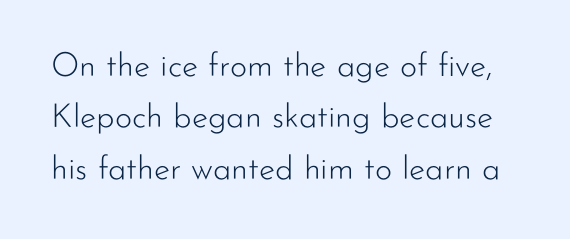
{"serif": "no", "italic": "no", "bold": "no", "weight": "light", "width": "normal", "stroke_contrast": "low", "x_height": "small", "monospaced": "no", "underline": "no", "line_spacing": "normal", "line_spacing_ratio": 1.56, "letter_spacing": "normal", "letter_spacing_em": 0.0, "glyph_px": 33}
